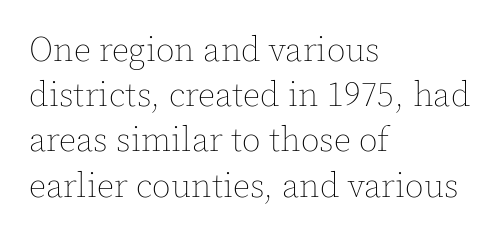
The image shows 34 px thin type, upright; set left-aligned, normal line spacing (1.33x), normal letter spacing, not underlined; a medium x-height.
